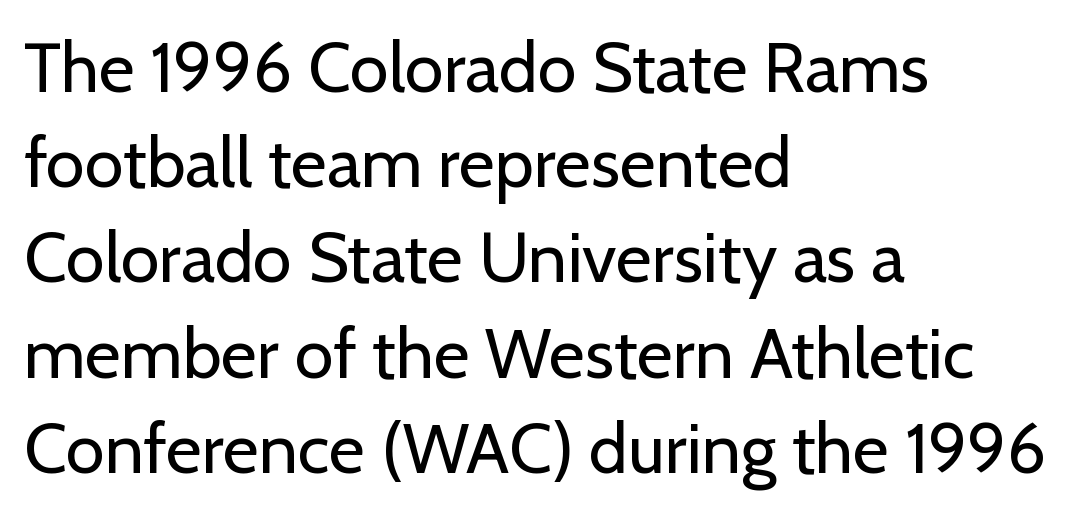
{"serif": "no", "italic": "no", "bold": "no", "weight": "regular", "width": "normal", "stroke_contrast": "low", "x_height": "medium", "monospaced": "no", "underline": "no", "align": "left", "line_spacing": "normal", "line_spacing_ratio": 1.36, "letter_spacing": "normal", "letter_spacing_em": 0.0, "glyph_px": 70}
